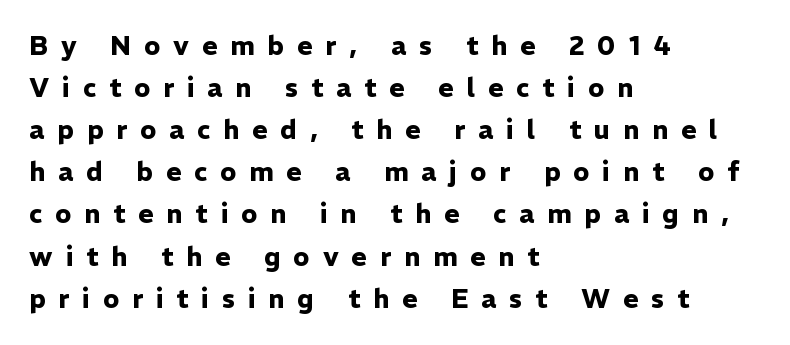
Q: Is the text bold? A: Yes.
Q: Is the text italic (slanted)? A: No, it is upright.
Q: Is the text underlined? A: No.
Q: How is the paragraph aligned? A: Left-aligned.
Q: Is the spacing between letters normal or unusually wide? A: Unusually wide.
Q: Is the spacing between lines tight, normal or loose? A: Normal.
